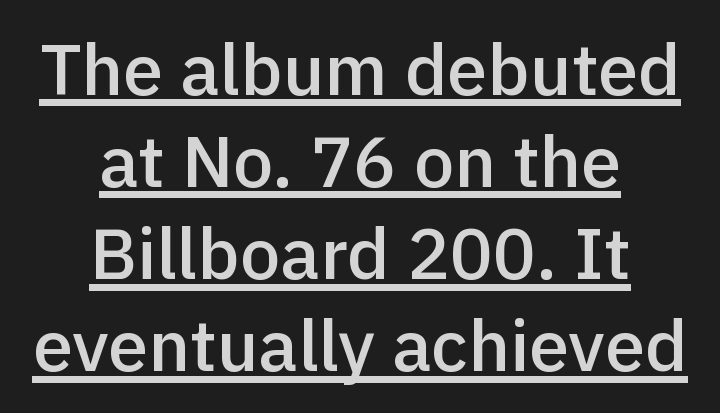
The image shows 72 px semibold sans-serif type, upright; set centered, normal line spacing (1.28x), normal letter spacing, underlined; a medium x-height.
